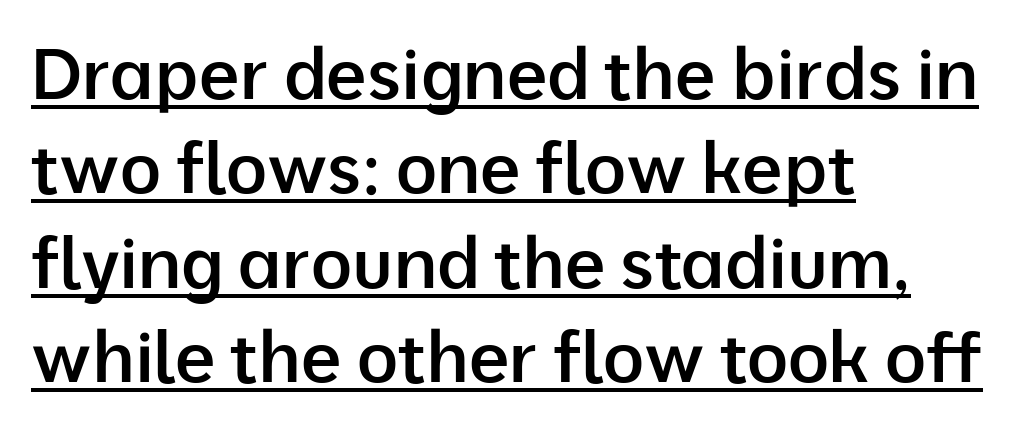
Q: Is the text bold? A: Semi-bold.
Q: Is the text italic (slanted)? A: No, it is upright.
Q: Is the typeface a serif or a sans-serif typeface? A: Sans-serif.
Q: Is the text underlined? A: Yes.
Q: How is the paragraph aligned? A: Left-aligned.
Q: Is the spacing between letters normal or unusually wide? A: Normal.
Q: Is the spacing between lines tight, normal or loose? A: Normal.
Q: Width (condensed, normal, or wide)? A: Normal.
Q: Stroke contrast? A: Low.
Q: x-height? A: Medium.
Q: Monospaced? A: No.
